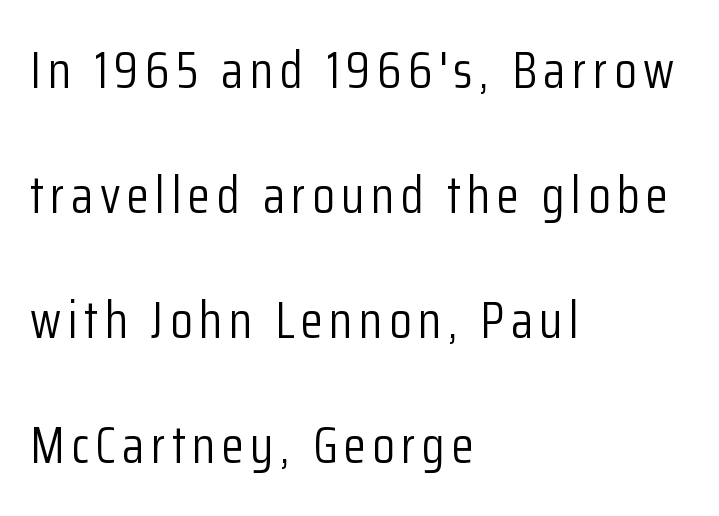
{"serif": "no", "italic": "no", "bold": "no", "weight": "light", "width": "condensed", "stroke_contrast": "low", "x_height": "medium", "monospaced": "no", "underline": "no", "align": "left", "line_spacing": "loose", "line_spacing_ratio": 2.45, "glyph_px": 51}
